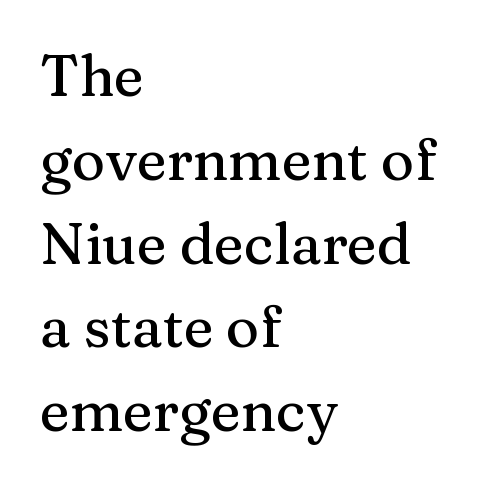
{"serif": "yes", "italic": "no", "width": "normal", "stroke_contrast": "medium", "x_height": "medium", "monospaced": "no", "underline": "no", "align": "left", "line_spacing": "normal", "line_spacing_ratio": 1.47, "letter_spacing": "normal", "letter_spacing_em": 0.0, "glyph_px": 57}
